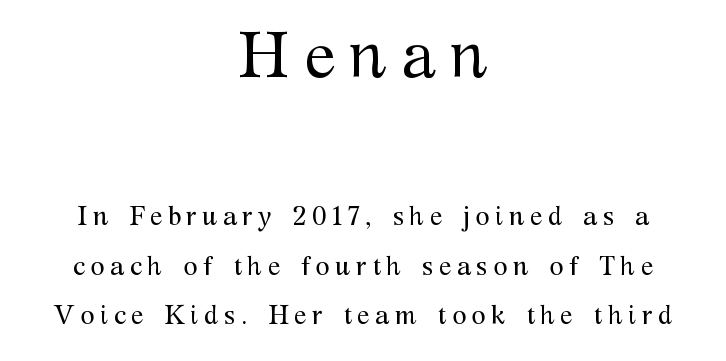
{"serif": "yes", "italic": "no", "bold": "no", "weight": "regular", "width": "normal", "stroke_contrast": "medium", "x_height": "medium", "monospaced": "no", "underline": "no", "align": "center", "line_spacing": "loose", "line_spacing_ratio": 1.91, "letter_spacing": "wide", "letter_spacing_em": 0.21, "larger_block": "first", "size_ratio": 2.5, "glyph_px": 65}
